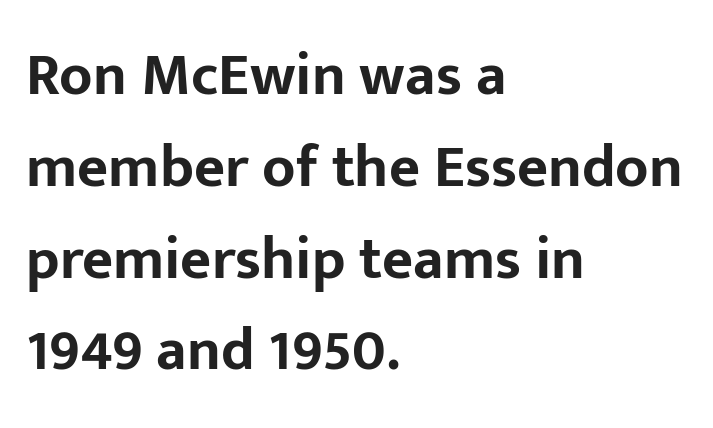
{"serif": "no", "italic": "no", "bold": "yes", "weight": "bold", "width": "normal", "stroke_contrast": "low", "x_height": "medium", "monospaced": "no", "underline": "no", "align": "left", "line_spacing": "normal", "line_spacing_ratio": 1.53, "letter_spacing": "normal", "letter_spacing_em": 0.0, "glyph_px": 60}
